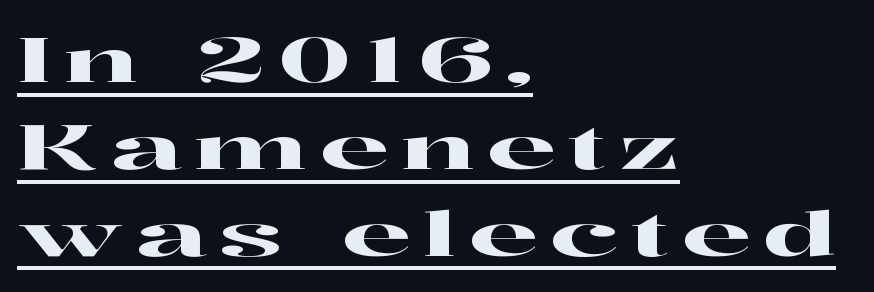
Q: Is the text italic (slanted)? A: No, it is upright.
Q: Is the typeface a serif or a sans-serif typeface? A: Serif.
Q: Is the text underlined? A: Yes.
Q: How is the paragraph aligned? A: Left-aligned.
Q: Is the spacing between letters normal or unusually wide? A: Unusually wide.
Q: Is the spacing between lines tight, normal or loose? A: Normal.
Q: Width (condensed, normal, or wide)? A: Wide.
Q: Stroke contrast? A: High.
Q: x-height? A: Medium.
Q: Monospaced? A: No.
